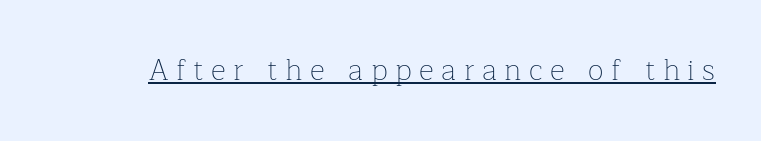
{"serif": "yes", "italic": "no", "bold": "no", "weight": "thin", "width": "normal", "stroke_contrast": "low", "x_height": "medium", "monospaced": "no", "underline": "yes", "letter_spacing": "wide", "letter_spacing_em": 0.26, "glyph_px": 29}
